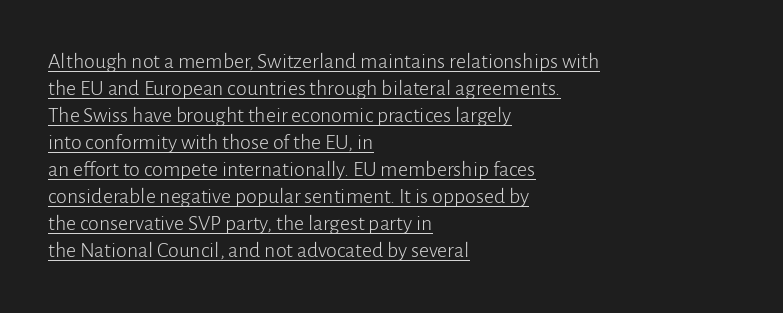
{"italic": "no", "bold": "no", "underline": "yes", "align": "left", "line_spacing_ratio": 1.23, "letter_spacing": "normal", "letter_spacing_em": 0.0, "glyph_px": 22}
